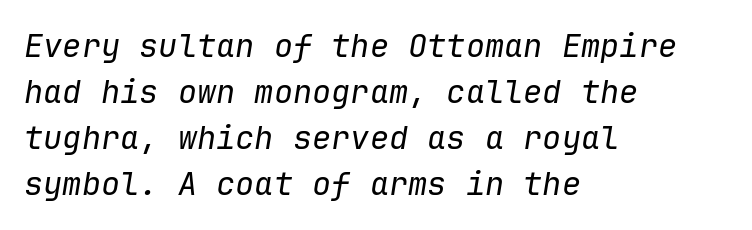
Just letters on the line, the space beneath them empty. The rendering uses typewriter-style spacing with identical character cells. You could call the tracking neutral — neither tight nor loose. Weight: regular or lighter.
